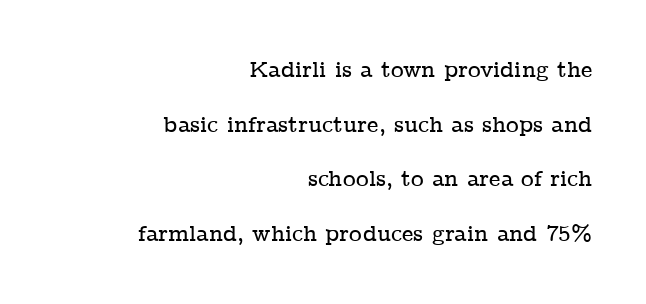
{"italic": "no", "underline": "no", "align": "right", "line_spacing": "loose", "line_spacing_ratio": 2.48, "letter_spacing": "normal", "letter_spacing_em": 0.0, "glyph_px": 22}
